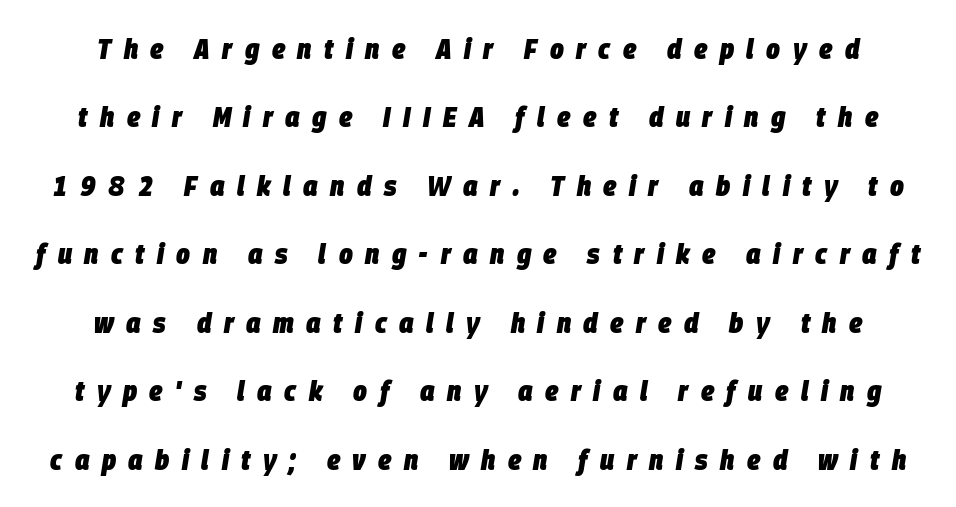
Q: Is the text bold? A: Yes.
Q: Is the text italic (slanted)? A: Yes, it leans right by about 9 degrees.
Q: Is the text underlined? A: No.
Q: Is the spacing between letters normal or unusually wide? A: Unusually wide.
Q: Is the spacing between lines tight, normal or loose? A: Loose.
Q: Width (condensed, normal, or wide)? A: Condensed.
Q: Stroke contrast? A: Low.
Q: x-height? A: Large.
Q: Monospaced? A: No.
